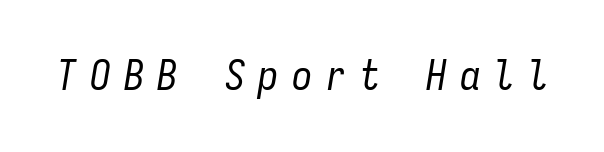
{"italic": "yes", "lean": "right", "slant_degrees": 9, "bold": "no", "weight": "regular", "width": "condensed", "stroke_contrast": "low", "x_height": "medium", "monospaced": "yes", "underline": "no", "letter_spacing": "wide", "letter_spacing_em": 0.32, "glyph_px": 41}
